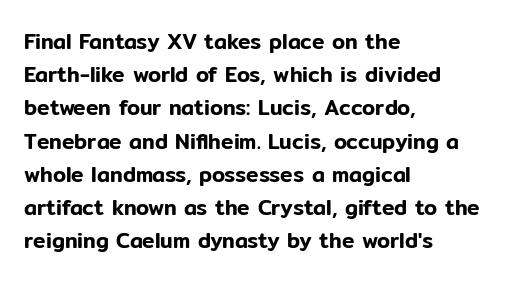
Q: Is the text italic (slanted)? A: No, it is upright.
Q: Is the text underlined? A: No.
Q: How is the paragraph aligned? A: Left-aligned.
Q: Is the spacing between letters normal or unusually wide? A: Normal.
Q: Is the spacing between lines tight, normal or loose? A: Normal.
